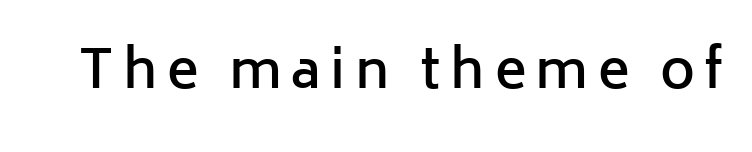
The image shows 53 px semibold sans-serif type, upright; set not underlined; low stroke contrast and a medium x-height.
